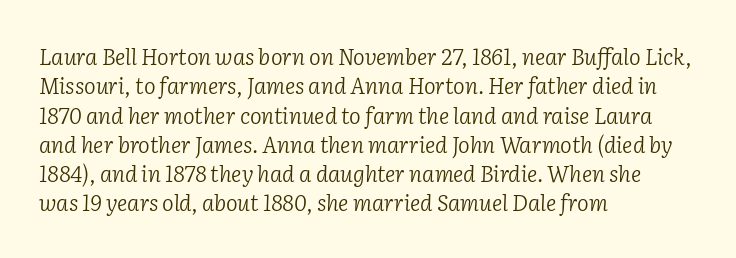
{"italic": "yes", "lean": "right", "slant_degrees": 2, "bold": "no", "underline": "no", "align": "left", "line_spacing": "normal", "line_spacing_ratio": 1.33, "letter_spacing": "normal", "letter_spacing_em": 0.0, "glyph_px": 22}
